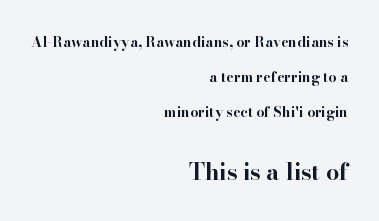
{"italic": "no", "bold": "yes", "underline": "no", "align": "right", "line_spacing": "loose", "line_spacing_ratio": 2.49, "letter_spacing": "normal", "letter_spacing_em": 0.0, "larger_block": "second", "size_ratio": 1.64, "glyph_px": 23}
